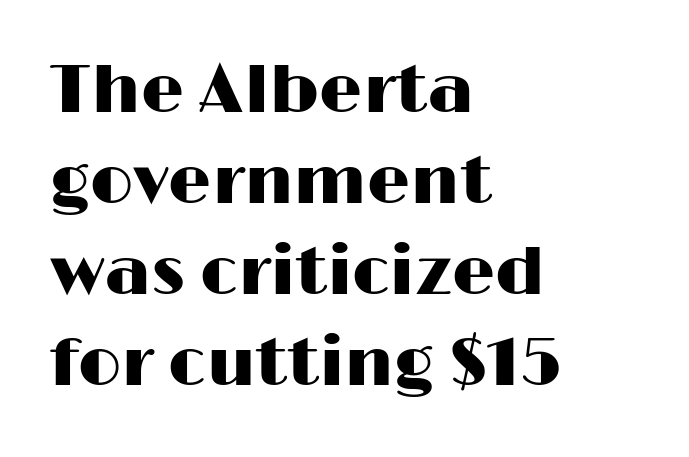
Q: Is the text italic (slanted)? A: No, it is upright.
Q: Is the typeface a serif or a sans-serif typeface? A: Sans-serif.
Q: Is the text underlined? A: No.
Q: How is the paragraph aligned? A: Left-aligned.
Q: Is the spacing between letters normal or unusually wide? A: Normal.
Q: Is the spacing between lines tight, normal or loose? A: Normal.
Q: Width (condensed, normal, or wide)? A: Wide.
Q: Stroke contrast? A: High.
Q: x-height? A: Medium.
Q: Monospaced? A: No.
